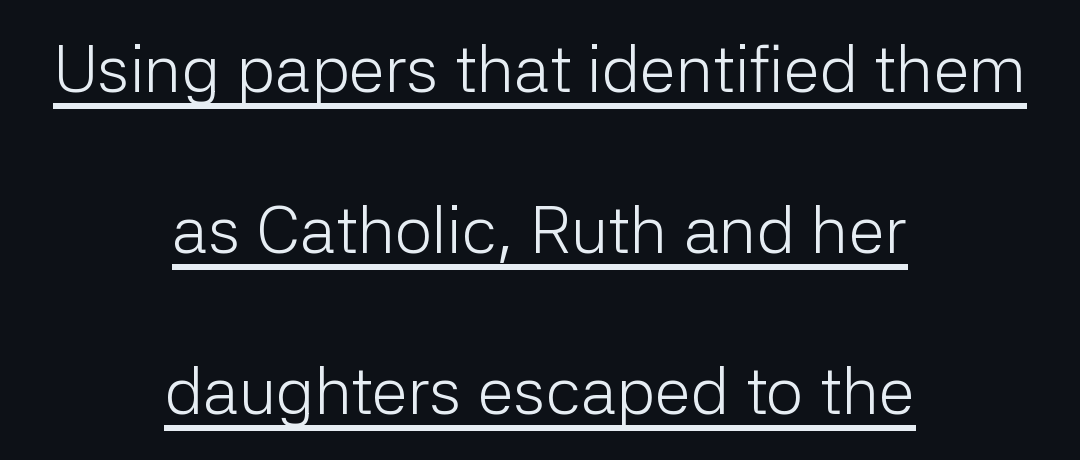
Here the designer chose a conventional face with non-uniform glyph widths. The compositor balanced each line on the midline. Vertical stems look standard width or narrower in stroke. Do the letters lean? They stand straight. Is there an underline? Yes — a line sits under the letters. You can tell from the bare stems that sans-serif type was used.
